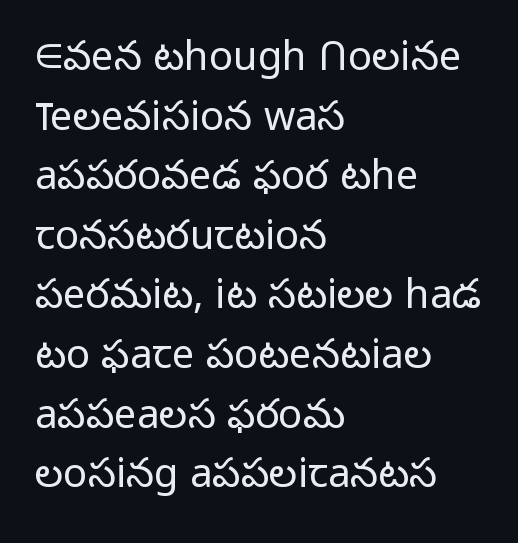
The image shows 40 px light sans-serif type, upright; set left-aligned, normal line spacing (1.49x), normal letter spacing, not underlined; low stroke contrast and a medium x-height.
